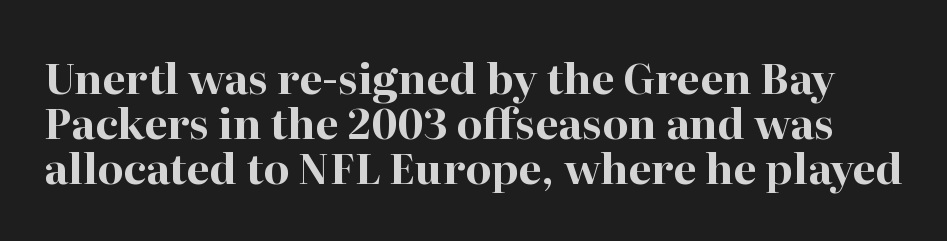
{"serif": "yes", "italic": "no", "bold": "yes", "weight": "bold", "width": "normal", "stroke_contrast": "high", "x_height": "medium", "monospaced": "no", "underline": "no", "line_spacing": "tight", "line_spacing_ratio": 1.07, "letter_spacing": "normal", "letter_spacing_em": 0.0, "glyph_px": 42}
